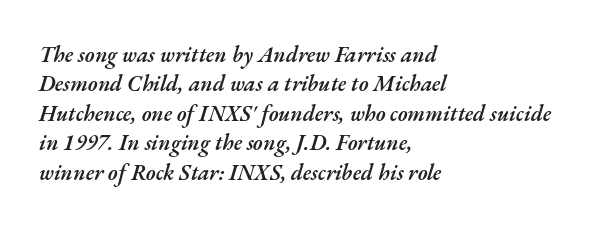
Q: Is the text bold? A: Semi-bold.
Q: Is the text italic (slanted)? A: Yes, it leans right by about 17 degrees.
Q: Is the text underlined? A: No.
Q: How is the paragraph aligned? A: Left-aligned.
Q: Is the spacing between letters normal or unusually wide? A: Normal.
Q: Is the spacing between lines tight, normal or loose? A: Normal.
